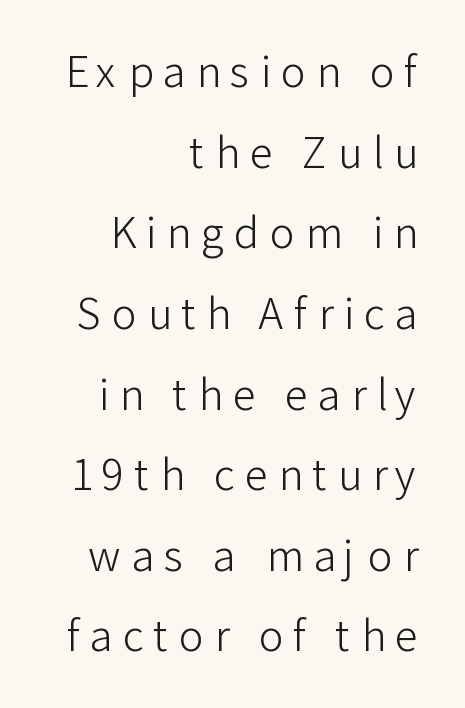
This sample uses expanded letter spacing, leaving extra air between glyphs. Proportional: the letters do not fall into vertical columns. Type without underlining. Quick note: interline space is abundant. The typesetting does not lean heavy: it is not bold. This is sans-serif lettering, the kind often seen on screens and signage.
